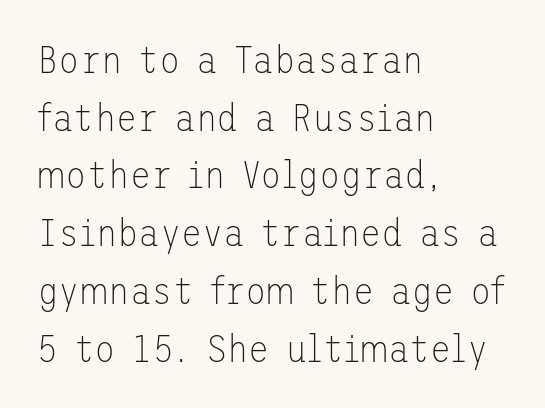
Typeset ragged right — the left edge is the straight one. This rendering leaves character spacing at its baseline value. Ordinary non-slanted type is in use. The strip under each line holds only bare page. Summary of weight: not heavy and not bold. Font category for this specimen: sans-serif.
